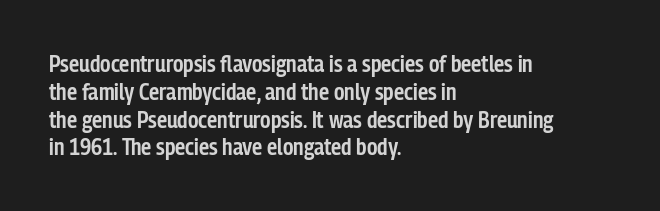
{"italic": "no", "bold": "semi", "underline": "no", "align": "left", "line_spacing_ratio": 1.21, "letter_spacing": "normal", "letter_spacing_em": 0.0, "glyph_px": 23}
